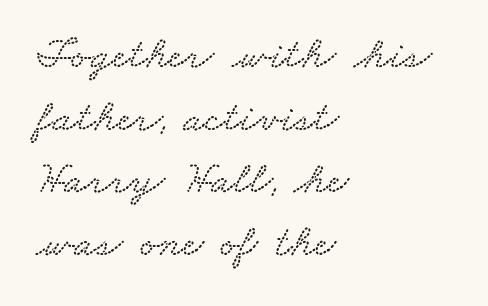
Q: Is the text underlined? A: No.
Q: How is the paragraph aligned? A: Left-aligned.
Q: Is the spacing between letters normal or unusually wide? A: Normal.
Q: Is the spacing between lines tight, normal or loose? A: Normal.
Q: Width (condensed, normal, or wide)? A: Wide.
Q: Stroke contrast? A: Low.
Q: x-height? A: Small.
Q: Monospaced? A: No.
